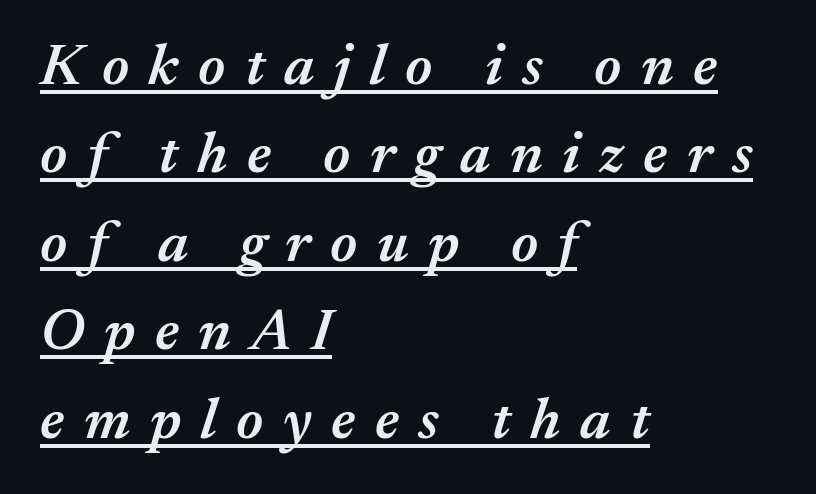
{"italic": "yes", "lean": "right", "slant_degrees": 17, "bold": "semi", "weight": "semibold", "width": "normal", "stroke_contrast": "medium", "x_height": "medium", "monospaced": "no", "underline": "yes", "align": "left", "line_spacing": "normal", "line_spacing_ratio": 1.5, "letter_spacing": "wide", "letter_spacing_em": 0.33, "glyph_px": 59}
